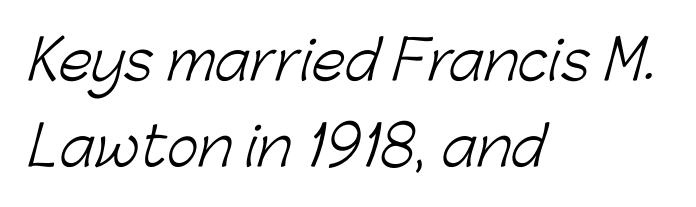
Q: Is the text bold? A: No.
Q: Is the typeface a serif or a sans-serif typeface? A: Sans-serif.
Q: Is the text underlined? A: No.
Q: How is the paragraph aligned? A: Left-aligned.
Q: Is the spacing between letters normal or unusually wide? A: Normal.
Q: Is the spacing between lines tight, normal or loose? A: Normal.
Q: Width (condensed, normal, or wide)? A: Normal.
Q: Stroke contrast? A: Low.
Q: x-height? A: Medium.
Q: Monospaced? A: No.
